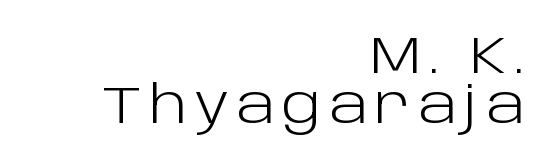
{"serif": "no", "italic": "no", "bold": "no", "weight": "light", "width": "normal", "stroke_contrast": "low", "x_height": "large", "monospaced": "no", "underline": "no", "align": "right", "line_spacing": "tight", "line_spacing_ratio": 0.97, "glyph_px": 52}
